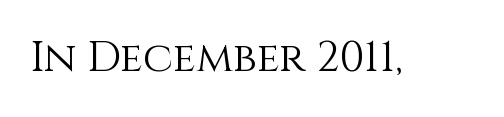
Q: Is the text bold? A: No.
Q: Is the text italic (slanted)? A: No, it is upright.
Q: Is the text underlined? A: No.
Q: Is the spacing between letters normal or unusually wide? A: Normal.
Q: Width (condensed, normal, or wide)? A: Normal.
Q: Stroke contrast? A: Medium.
Q: x-height? A: Large.
Q: Monospaced? A: No.
